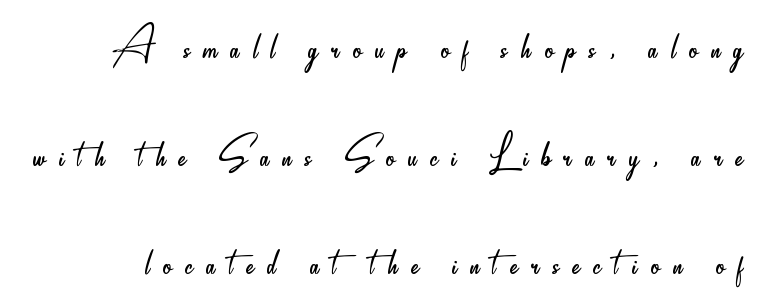
Look at the tracking — it's clearly loosened, letters drifting apart. Rows of type keep a wide berth in the vertical direction. Nothing heavy about these letters — not bold at all. Unlike a traditional serif, this face leaves its strokes unadorned. The baseline area is clear.
